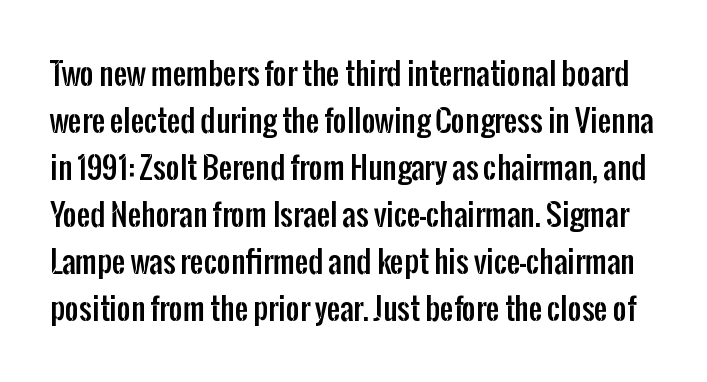
Every stem runs plumb, perpendicular to the baseline. Descenders hang freely into open space. Typographically, this falls in the sans-serif category. Whoever set this chose a conventional vertical rhythm. These lines are rendered in a variable-pitch font.
